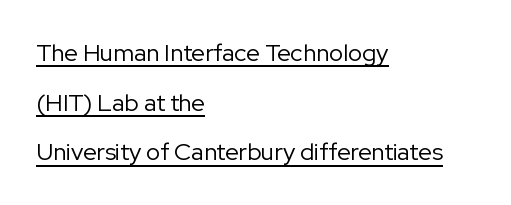
{"italic": "no", "bold": "no", "underline": "yes", "align": "left", "line_spacing": "loose", "line_spacing_ratio": 2.07, "letter_spacing": "normal", "letter_spacing_em": 0.0, "glyph_px": 24}
